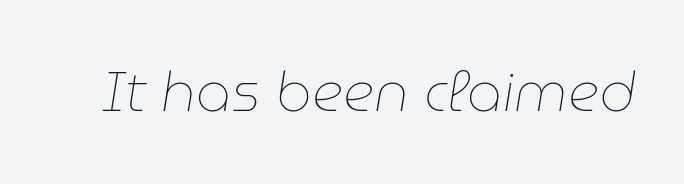
Q: Is the text bold? A: No.
Q: Is the text italic (slanted)? A: Yes, it leans right by about 9 degrees.
Q: Is the text underlined? A: No.
Q: Is the spacing between letters normal or unusually wide? A: Normal.
Q: Width (condensed, normal, or wide)? A: Normal.
Q: Stroke contrast? A: Low.
Q: x-height? A: Medium.
Q: Monospaced? A: No.
